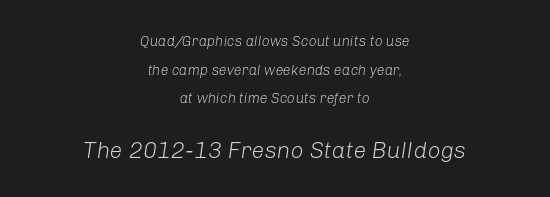
The rendering positions every line midway between the sides. Ink coverage per letter is moderate at most. The gap between lines stays unmarked. Students, observe: this is what heavily led, spacious text looks like. The letterforms sit shoulder to shoulder at normal distance.
